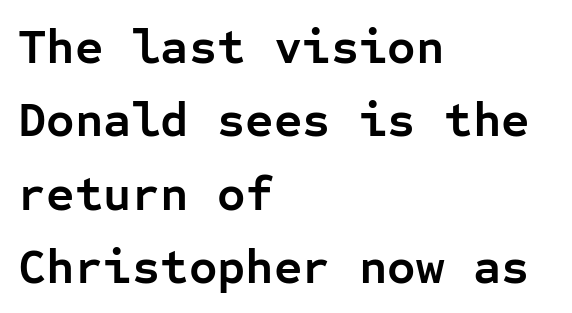
Q: Is the text bold? A: Yes.
Q: Is the text italic (slanted)? A: No, it is upright.
Q: Is the typeface a serif or a sans-serif typeface? A: Sans-serif.
Q: Is the text underlined? A: No.
Q: How is the paragraph aligned? A: Left-aligned.
Q: Is the spacing between letters normal or unusually wide? A: Normal.
Q: Is the spacing between lines tight, normal or loose? A: Normal.
Q: Width (condensed, normal, or wide)? A: Normal.
Q: Stroke contrast? A: Low.
Q: x-height? A: Medium.
Q: Monospaced? A: Yes.
